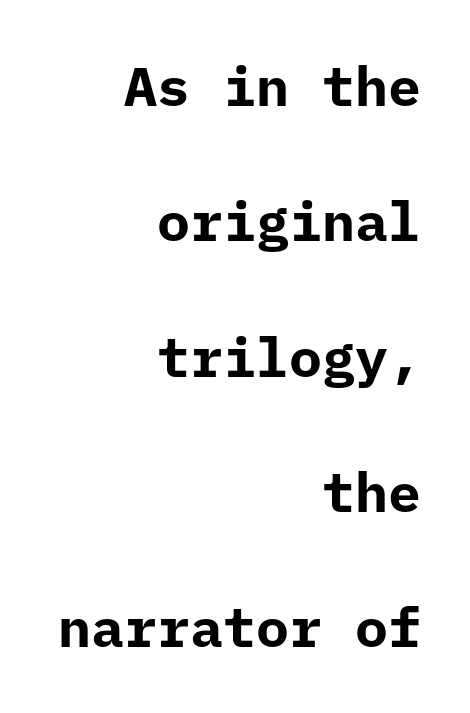
The image shows 55 px bold sans-serif type, upright, monospaced; set right-aligned, loose line spacing (2.46x), normal letter spacing, not underlined; low stroke contrast and a medium x-height.
